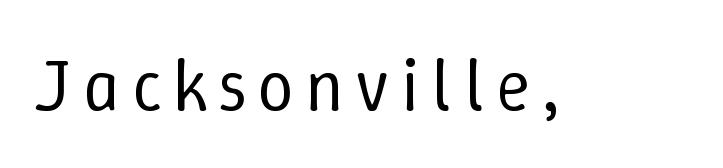
The image shows 73 px regular-weight type, upright; set not underlined; low stroke contrast and a medium x-height.
